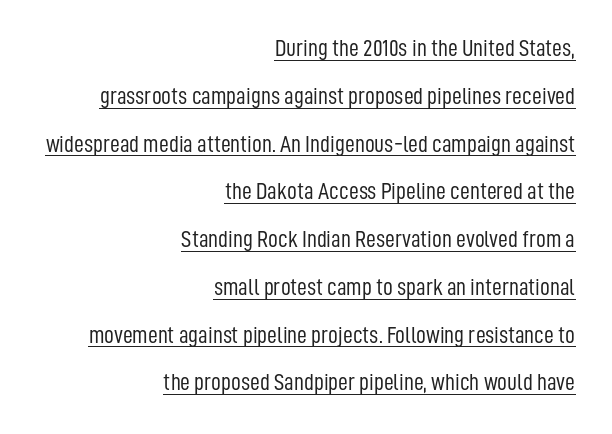
Q: Is the text bold? A: No.
Q: Is the text italic (slanted)? A: No, it is upright.
Q: Is the text underlined? A: Yes.
Q: How is the paragraph aligned? A: Right-aligned.
Q: Is the spacing between letters normal or unusually wide? A: Normal.
Q: Is the spacing between lines tight, normal or loose? A: Loose.
